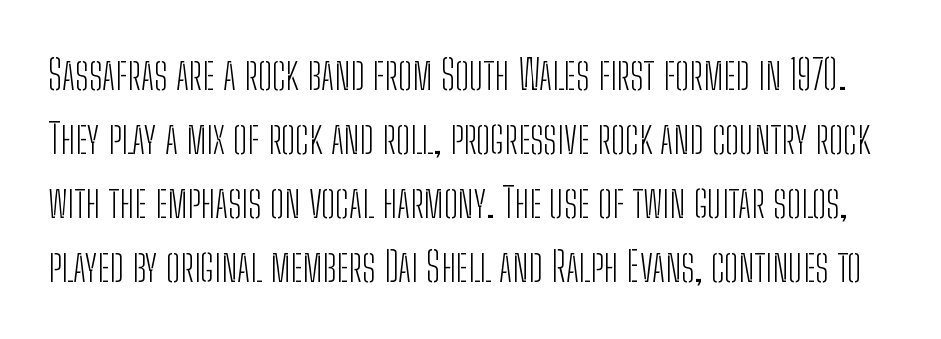
{"serif": "no", "italic": "no", "bold": "no", "weight": "light", "width": "condensed", "stroke_contrast": "low", "x_height": "medium", "monospaced": "no", "underline": "no", "line_spacing": "normal", "line_spacing_ratio": 1.52, "letter_spacing": "normal", "letter_spacing_em": 0.0, "glyph_px": 42}
